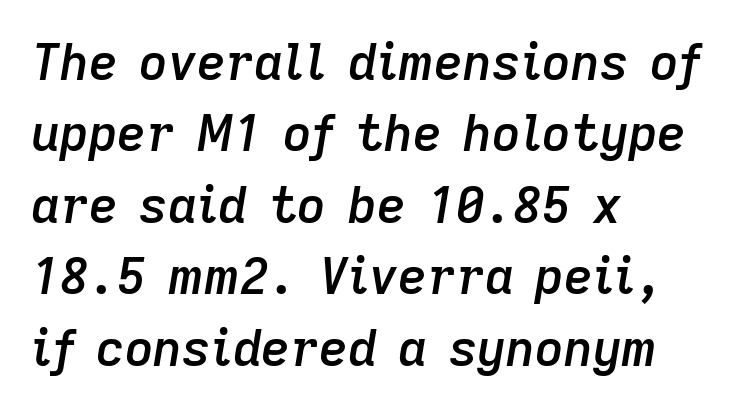
Notice how the passage keeps a crisp vertical edge on the left only. Note the varied advance widths — an 'i' is clearly narrower than an 'm'. Nobody drew a line under any word here. Line spacing here is normal. Slanted lettering throughout. A fair bit of extra ink — the face is semibold, not bold.
